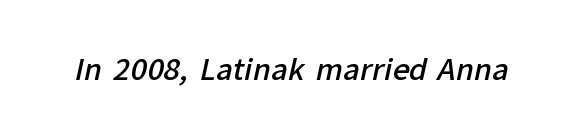
The image shows 29 px semibold sans-serif type; set normal letter spacing, not underlined; low stroke contrast and a medium x-height.
